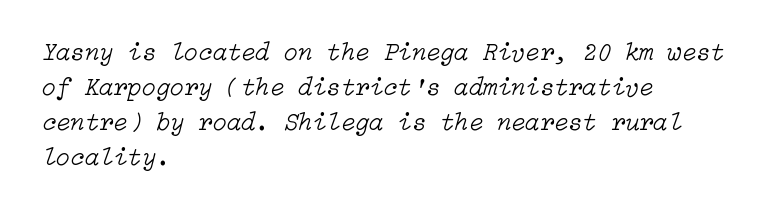
The image shows 26 px text type, italic (leaning right); set left-aligned, normal line spacing (1.35x), normal letter spacing, not underlined.
